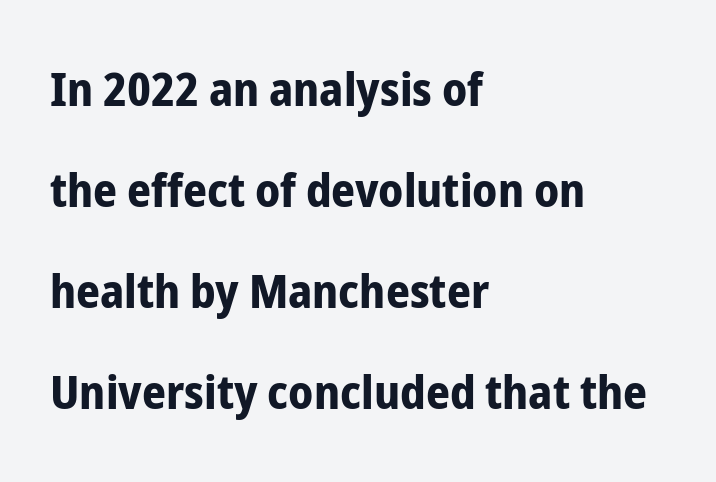
{"serif": "no", "italic": "no", "bold": "yes", "weight": "bold", "width": "condensed", "stroke_contrast": "low", "x_height": "medium", "monospaced": "no", "underline": "no", "align": "left", "line_spacing": "loose", "line_spacing_ratio": 2.15, "letter_spacing": "normal", "letter_spacing_em": 0.0, "glyph_px": 47}
